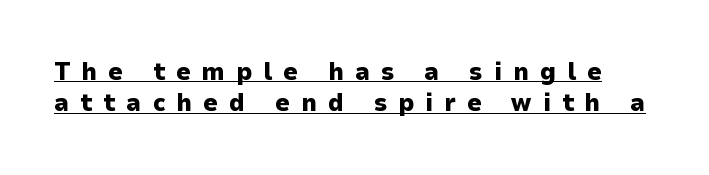
Is there much room between lines? A standard amount, neither cramped nor airy. On the weight axis this lands at bold, roughly 700. These lines have a slow, spaced-out rhythm from letter to letter. Beneath each row of characters lies a ruled line. Ascenders rise straight up at ninety degrees.
